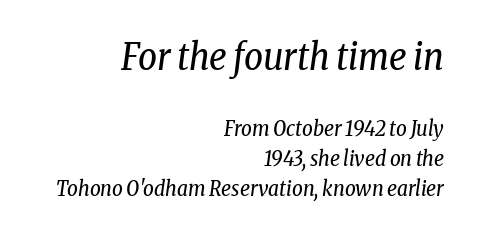
The passage shown is typed in a proportional face where columns would drift. There is no visible air inserted between adjacent glyphs. Rows of type keep a routine distance in the vertical direction. The upper block of text is set noticeably larger than the block beneath it. Check under the words: just untouched page. This is serif lettering, the kind often seen in printed books.
